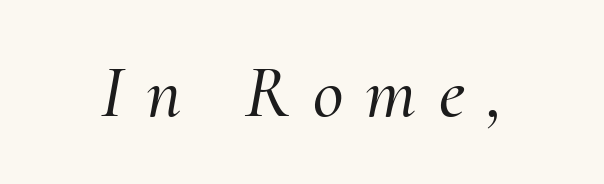
{"serif": "yes", "italic": "yes", "lean": "right", "slant_degrees": 10, "width": "normal", "stroke_contrast": "medium", "x_height": "small", "monospaced": "no", "underline": "no", "letter_spacing": "wide", "letter_spacing_em": 0.3, "glyph_px": 75}
